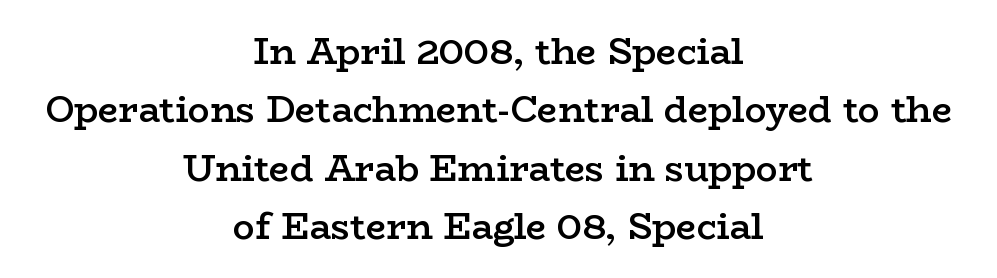
Q: Is the text bold? A: Semi-bold.
Q: Is the text italic (slanted)? A: No, it is upright.
Q: Is the typeface a serif or a sans-serif typeface? A: Serif.
Q: Is the text underlined? A: No.
Q: How is the paragraph aligned? A: Centered.
Q: Is the spacing between letters normal or unusually wide? A: Normal.
Q: Is the spacing between lines tight, normal or loose? A: Normal.
Q: Width (condensed, normal, or wide)? A: Wide.
Q: Stroke contrast? A: Low.
Q: x-height? A: Medium.
Q: Monospaced? A: No.
